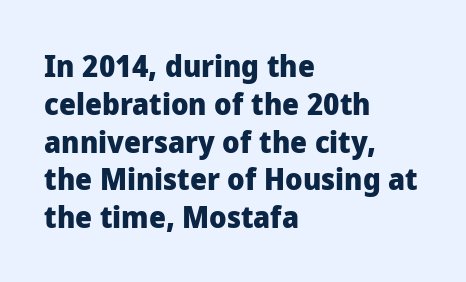
The image shows 30 px heavy sans-serif type, upright; set left-aligned, normal line spacing (1.26x), normal letter spacing, not underlined; low stroke contrast and a medium x-height.
